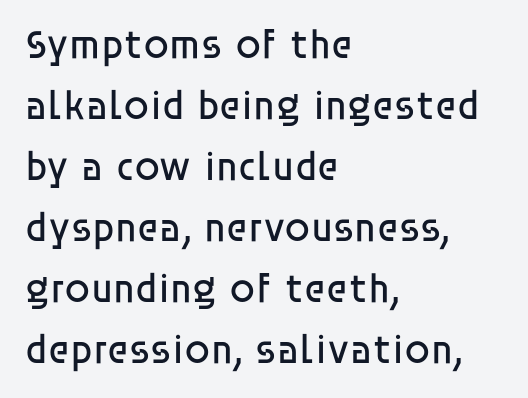
{"serif": "no", "italic": "no", "bold": "no", "weight": "regular", "width": "normal", "stroke_contrast": "low", "x_height": "large", "monospaced": "no", "underline": "no", "align": "left", "line_spacing": "normal", "line_spacing_ratio": 1.49, "letter_spacing": "normal", "letter_spacing_em": 0.0, "glyph_px": 41}
